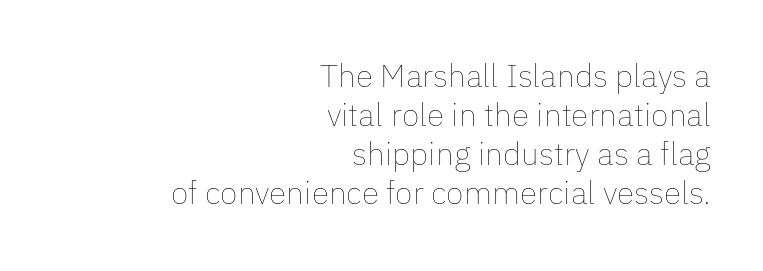
Q: Is the text bold? A: No.
Q: Is the text italic (slanted)? A: No, it is upright.
Q: Is the text underlined? A: No.
Q: How is the paragraph aligned? A: Right-aligned.
Q: Is the spacing between letters normal or unusually wide? A: Normal.
Q: Width (condensed, normal, or wide)? A: Normal.
Q: Stroke contrast? A: Low.
Q: x-height? A: Medium.
Q: Monospaced? A: No.
